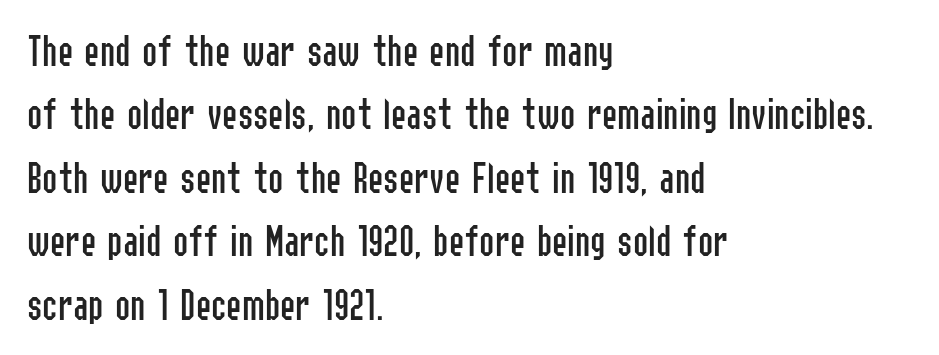
The image shows 46 px regular-weight, condensed sans-serif type, upright; set left-aligned, normal line spacing (1.38x), normal letter spacing, not underlined; low stroke contrast and a medium x-height.
